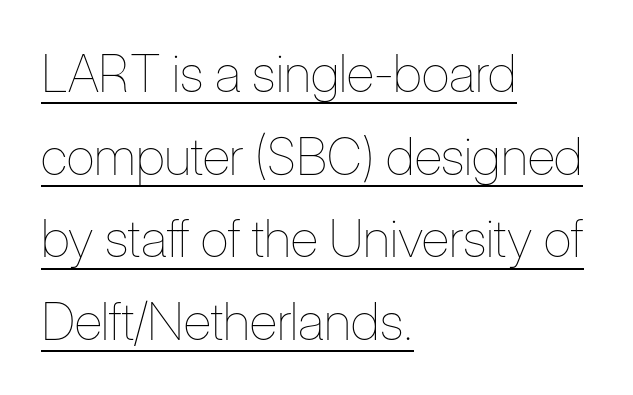
{"italic": "no", "bold": "no", "weight": "thin", "width": "condensed", "stroke_contrast": "low", "x_height": "medium", "monospaced": "no", "underline": "yes", "align": "left", "line_spacing": "normal", "line_spacing_ratio": 1.59, "letter_spacing": "normal", "letter_spacing_em": 0.0, "glyph_px": 52}
